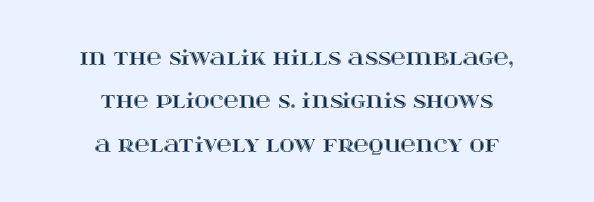
Q: Is the text italic (slanted)? A: No, it is upright.
Q: Is the text underlined? A: No.
Q: How is the paragraph aligned? A: Centered.
Q: Is the spacing between letters normal or unusually wide? A: Normal.
Q: Is the spacing between lines tight, normal or loose? A: Loose.
